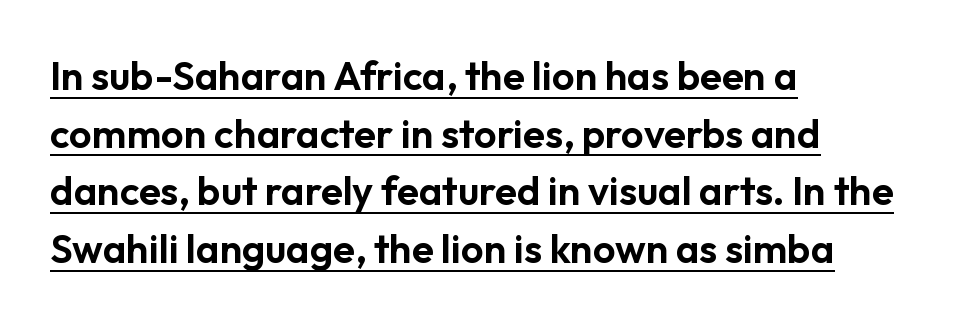
A typesetter would call this leading conventional body-copy spacing. Teacher's note: observe the even left margin — that is flush-left alignment. No extra tracking has been applied to these lines. Nothing sits at the stroke ends, so this counts as sans-serif. These lines are rendered in a variable-pitch font.
